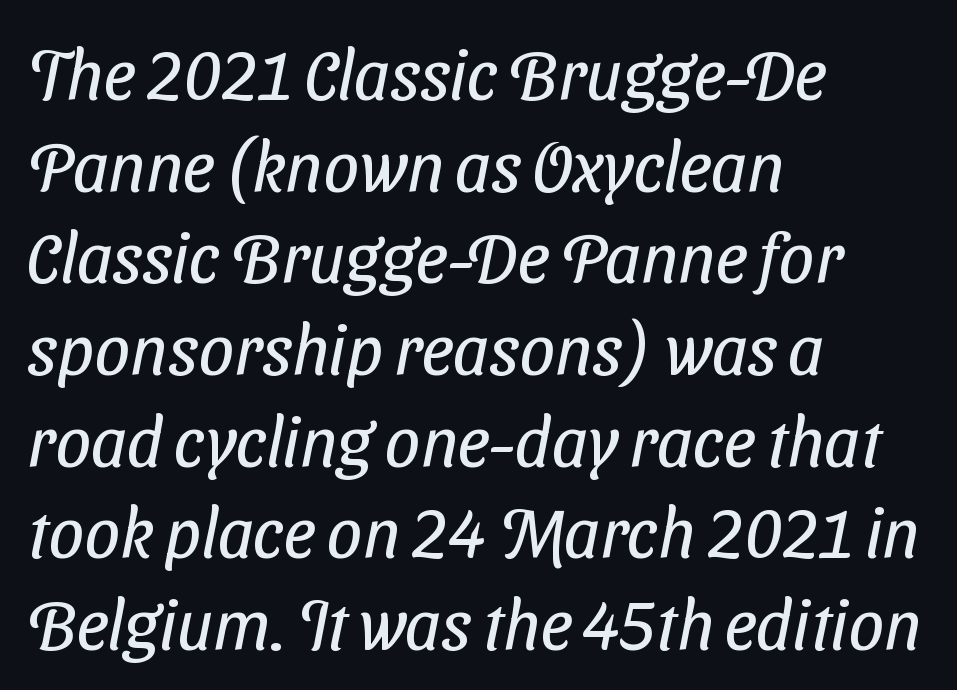
The image shows 70 px regular-weight, condensed sans-serif type; set left-aligned, normal line spacing (1.31x), normal letter spacing, not underlined; low stroke contrast and a medium x-height.
